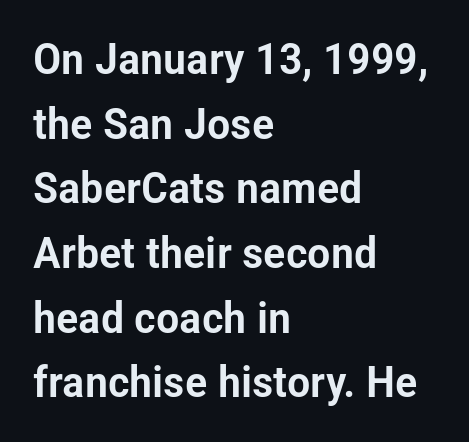
The image shows 44 px condensed sans-serif type, upright; set left-aligned, normal line spacing (1.47x), normal letter spacing, not underlined; low stroke contrast and a medium x-height.
